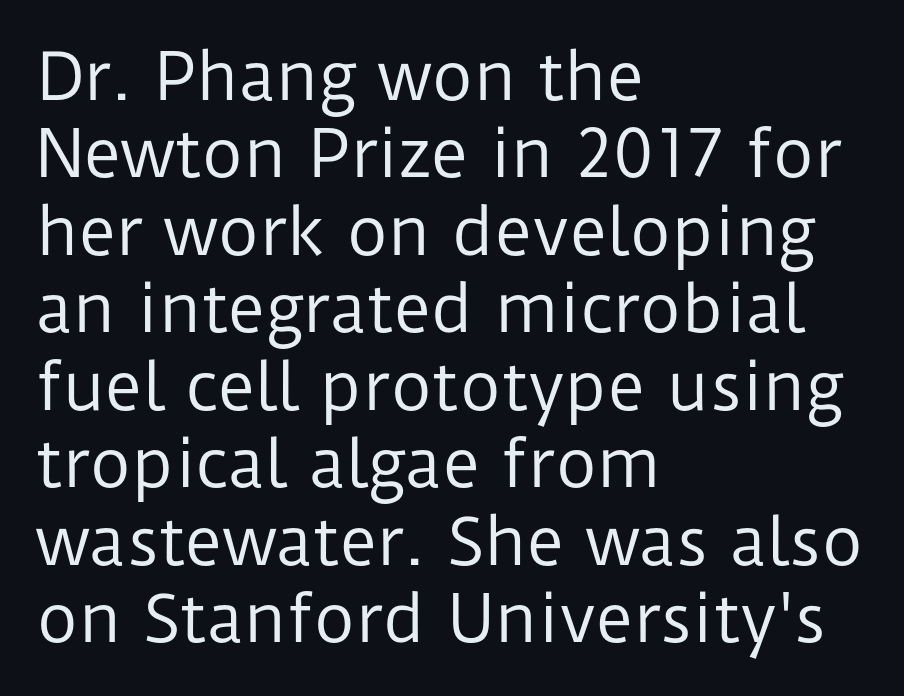
The image shows 64 px regular-weight sans-serif type, upright; set left-aligned, line spacing 1.21x, normal letter spacing, not underlined; low stroke contrast and a medium x-height.
